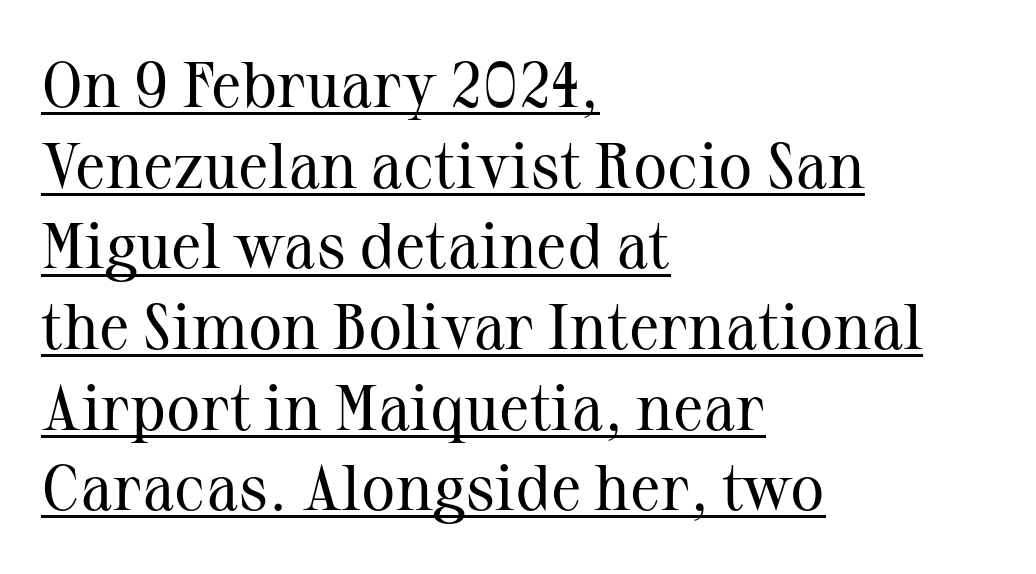
The specimen reads as upright at a glance. Line starts are locked; line ends wander. Observe the serifs anchoring each vertical stroke in this sample. Is this a fixed-width face? No — the glyphs have proportional, varying widths. Compared with undecorated copy, this sample adds a rule below the words. Summary of weight: not heavy and not bold.
